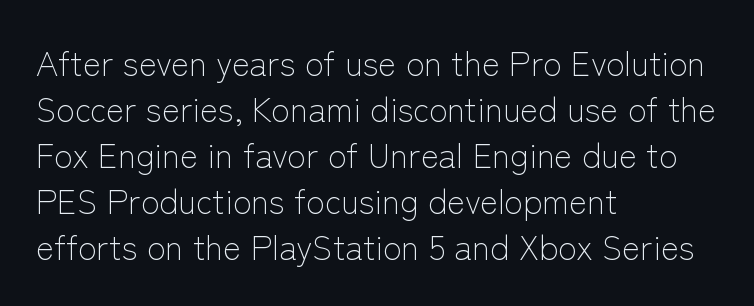
{"serif": "no", "italic": "no", "bold": "no", "weight": "light", "width": "normal", "stroke_contrast": "low", "x_height": "medium", "monospaced": "no", "underline": "no", "align": "left", "line_spacing": "normal", "line_spacing_ratio": 1.35, "letter_spacing": "normal", "letter_spacing_em": 0.0, "glyph_px": 34}
